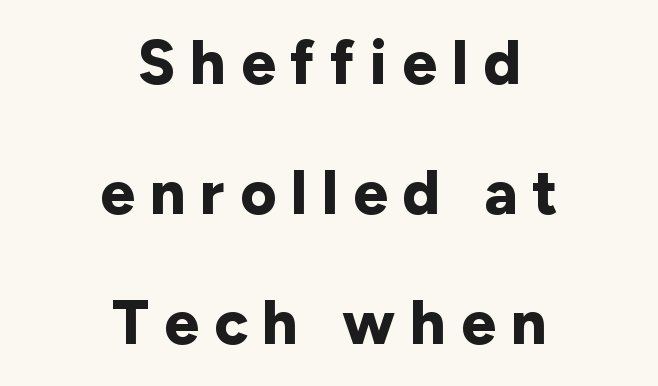
Examine the stroke ends and you'll find no serifs. Varying glyph widths throughout — classic text-font behaviour. The string is rendered with underlining switched off. What's the leading like? Stretched, with rows far apart. How are the letters spaced? Widely, with obvious added tracking. Does the weight exceed regular? Yes, all the way to bold.
